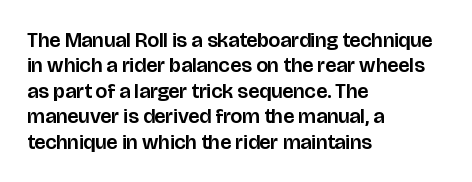
Q: Is the text italic (slanted)? A: No, it is upright.
Q: Is the text underlined? A: No.
Q: How is the paragraph aligned? A: Left-aligned.
Q: Is the spacing between letters normal or unusually wide? A: Normal.
